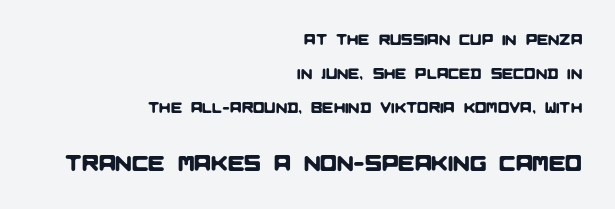
Q: Is the text underlined? A: No.
Q: How is the paragraph aligned? A: Right-aligned.
Q: Is the spacing between letters normal or unusually wide? A: Normal.
Q: Is the spacing between lines tight, normal or loose? A: Loose.
Q: Which block of text is set in a larger size, the first (top) or the second (bottom)? A: The second (bottom) one.
